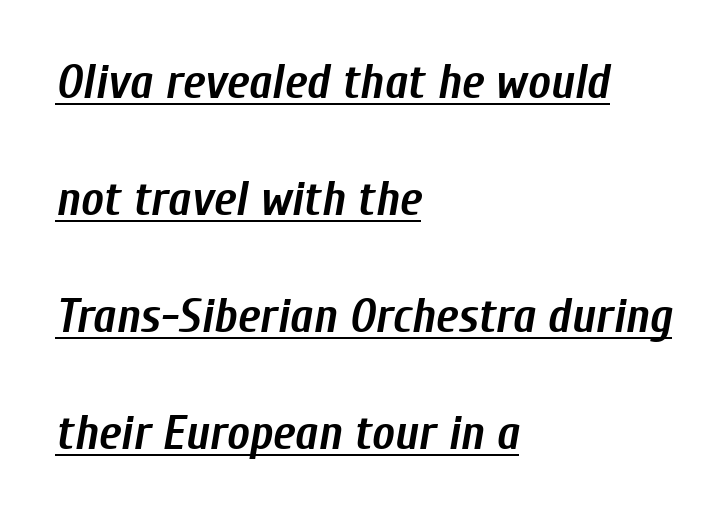
The image shows 48 px semibold, condensed type, italic (leaning right); set left-aligned, loose line spacing (2.44x), normal letter spacing, underlined; low stroke contrast and a medium x-height.
